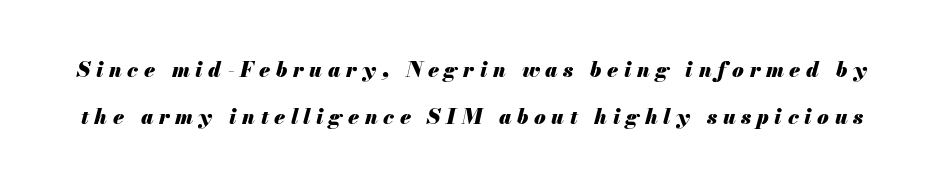
{"italic": "yes", "lean": "right", "slant_degrees": 13, "bold": "yes", "underline": "no", "line_spacing": "loose", "line_spacing_ratio": 2.23, "letter_spacing": "wide", "letter_spacing_em": 0.27, "glyph_px": 21}
